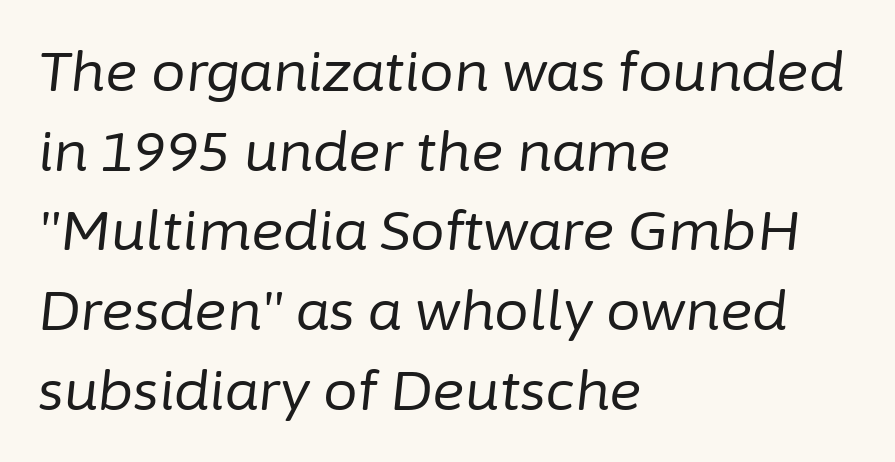
{"italic": "yes", "lean": "right", "slant_degrees": 6, "bold": "no", "weight": "regular", "width": "normal", "stroke_contrast": "low", "x_height": "medium", "monospaced": "no", "underline": "no", "align": "left", "line_spacing": "normal", "line_spacing_ratio": 1.45, "letter_spacing": "normal", "letter_spacing_em": 0.0, "glyph_px": 55}
